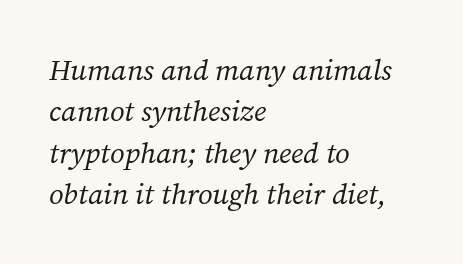
{"serif": "yes", "italic": "yes", "lean": "right", "slant_degrees": 12, "bold": "no", "weight": "regular", "width": "normal", "stroke_contrast": "medium", "x_height": "medium", "monospaced": "no", "underline": "no", "align": "left", "line_spacing": "normal", "line_spacing_ratio": 1.43, "letter_spacing": "normal", "letter_spacing_em": 0.0, "glyph_px": 29}
